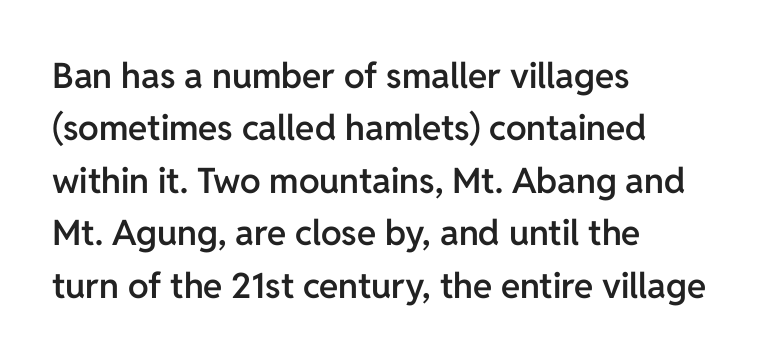
Quick note: not italic, upright. Its strokes are somewhat broadened, the hallmark of semibold type. Descenders hang freely into open space. The rendering shows plain stroke endings on the letterforms — a sans-serif design. Standard letterfit; no display-style spreading of the glyphs.
